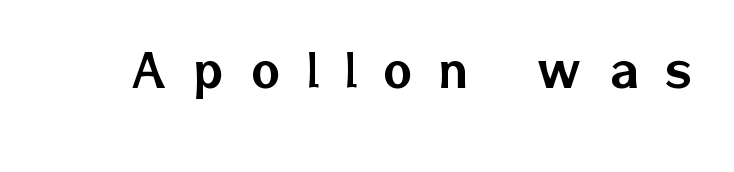
Q: Is the text italic (slanted)? A: No, it is upright.
Q: Is the typeface a serif or a sans-serif typeface? A: Sans-serif.
Q: Is the text underlined? A: No.
Q: Is the spacing between letters normal or unusually wide? A: Unusually wide.
Q: Width (condensed, normal, or wide)? A: Normal.
Q: Stroke contrast? A: Low.
Q: x-height? A: Medium.
Q: Monospaced? A: No.
